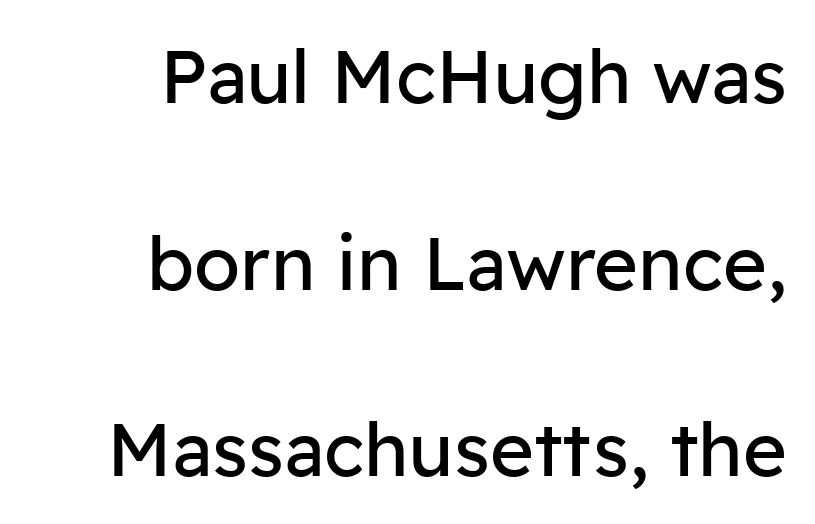
Q: Is the text bold? A: No.
Q: Is the text italic (slanted)? A: No, it is upright.
Q: Is the typeface a serif or a sans-serif typeface? A: Sans-serif.
Q: Is the text underlined? A: No.
Q: How is the paragraph aligned? A: Right-aligned.
Q: Is the spacing between letters normal or unusually wide? A: Normal.
Q: Is the spacing between lines tight, normal or loose? A: Loose.
Q: Width (condensed, normal, or wide)? A: Normal.
Q: Stroke contrast? A: Low.
Q: x-height? A: Medium.
Q: Monospaced? A: No.
